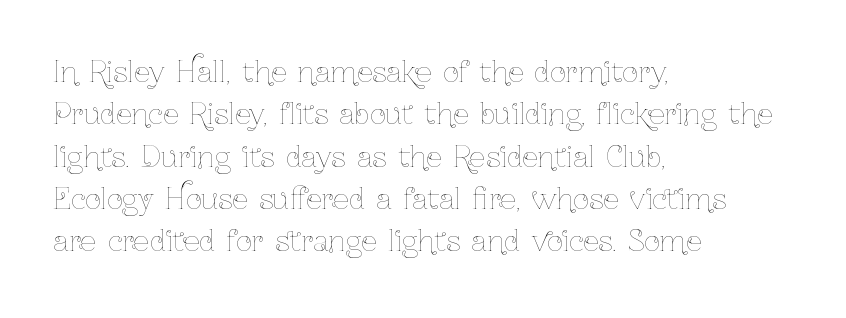
Q: Is the text bold? A: No.
Q: Is the text italic (slanted)? A: No, it is upright.
Q: Is the text underlined? A: No.
Q: How is the paragraph aligned? A: Left-aligned.
Q: Is the spacing between letters normal or unusually wide? A: Normal.
Q: Is the spacing between lines tight, normal or loose? A: Normal.
Q: Width (condensed, normal, or wide)? A: Condensed.
Q: Stroke contrast? A: Low.
Q: x-height? A: Medium.
Q: Monospaced? A: No.
